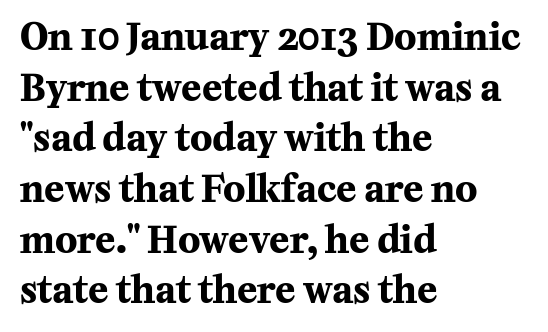
The typesetter chose a ragged-right arrangement here. You can tell it's not italic because the verticals are truly vertical. Characters follow at the spacing the type designer built in. What's the leading like? Ordinary, nothing unusual. You could not count columns in this text — the font is proportionally spaced.
